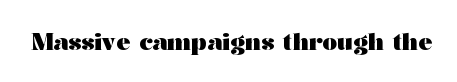
The image shows 23 px bold type, upright; set normal letter spacing, not underlined.
